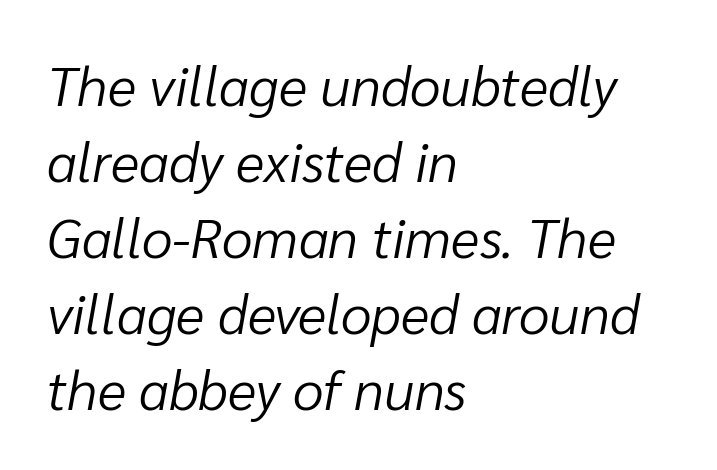
The image shows 55 px light type, italic (leaning right); set left-aligned, normal line spacing (1.38x), normal letter spacing, not underlined; low stroke contrast and a medium x-height.
